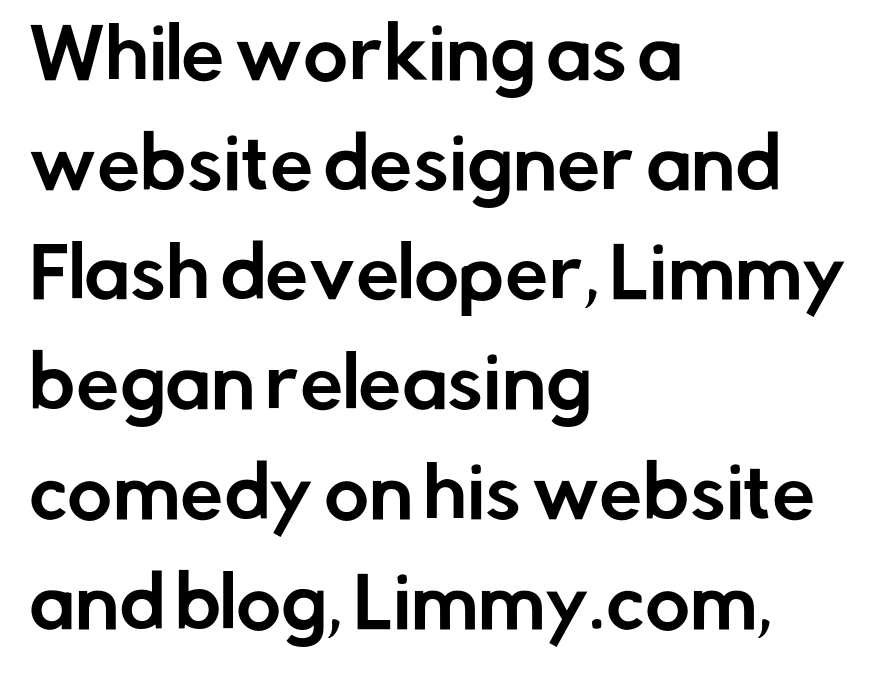
The image shows 69 px sans-serif type, upright; set left-aligned, normal line spacing (1.59x), normal letter spacing, not underlined; low stroke contrast and a medium x-height.
